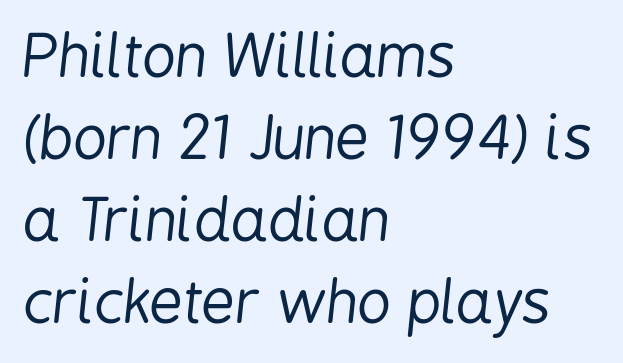
Q: Is the text bold? A: No.
Q: Is the text italic (slanted)? A: Yes, it leans right by about 6 degrees.
Q: Is the text underlined? A: No.
Q: How is the paragraph aligned? A: Left-aligned.
Q: Is the spacing between letters normal or unusually wide? A: Normal.
Q: Is the spacing between lines tight, normal or loose? A: Normal.
Q: Width (condensed, normal, or wide)? A: Condensed.
Q: Stroke contrast? A: Low.
Q: x-height? A: Medium.
Q: Monospaced? A: No.
